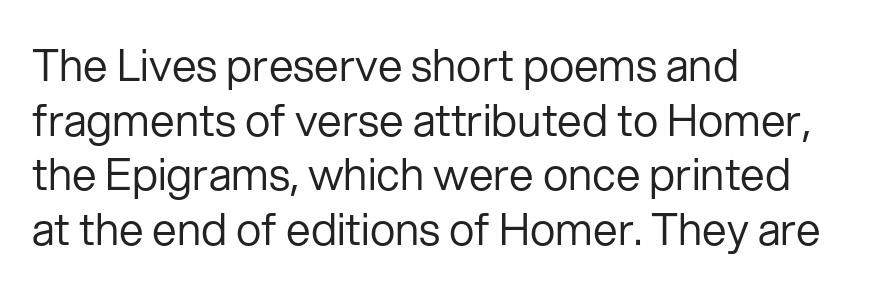
The image shows 44 px regular-weight sans-serif type, upright; set left-aligned, line spacing 1.24x, normal letter spacing, not underlined; low stroke contrast and a medium x-height.
